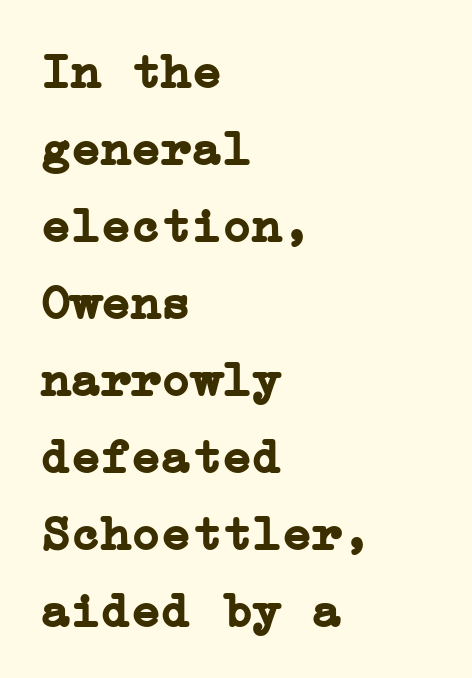
{"serif": "yes", "italic": "no", "bold": "yes", "weight": "semibold", "width": "normal", "stroke_contrast": "low", "x_height": "medium", "underline": "no", "align": "left", "line_spacing": "normal", "line_spacing_ratio": 1.54, "letter_spacing": "normal", "letter_spacing_em": 0.0, "glyph_px": 50}
